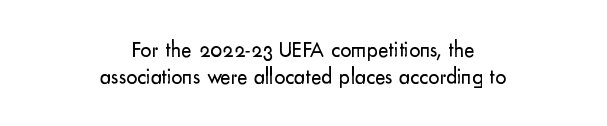
{"italic": "no", "bold": "no", "underline": "no", "align": "center", "line_spacing_ratio": 1.22, "letter_spacing": "normal", "letter_spacing_em": 0.0, "glyph_px": 22}
